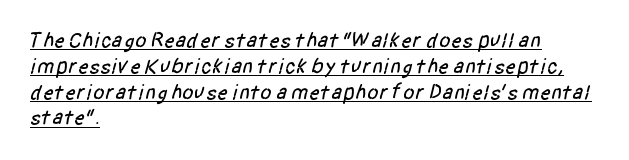
Q: Is the text underlined? A: Yes.
Q: How is the paragraph aligned? A: Left-aligned.
Q: Is the spacing between letters normal or unusually wide? A: Normal.
